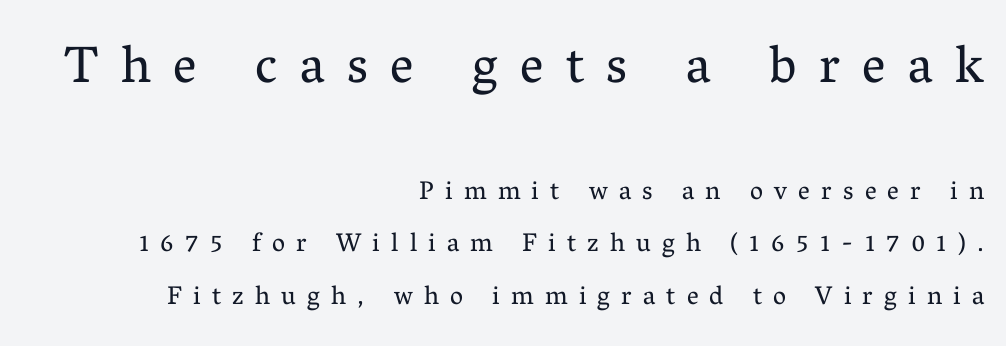
Typographically, this falls in the serif category. Substantial extra tracking has been applied to these lines. A great deal of white space separates one row of letters from the next. No italicization has been applied; the sample stays upright. Check the space under the baseline: it is left empty.
